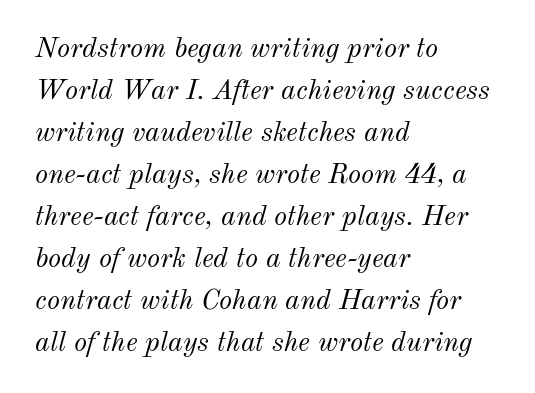
{"italic": "yes", "lean": "right", "slant_degrees": 12, "bold": "no", "weight": "light", "width": "normal", "stroke_contrast": "medium", "x_height": "small", "monospaced": "no", "underline": "no", "align": "left", "line_spacing": "normal", "line_spacing_ratio": 1.5, "letter_spacing": "normal", "letter_spacing_em": 0.0, "glyph_px": 28}
